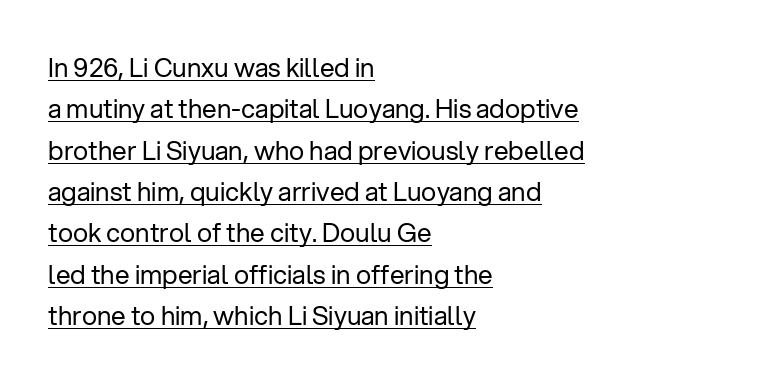
Observe the ordinary spacing: letters are neighbours, not strangers. Caption: multi-line text, flush left, ragged right. The leading is moderate, giving the passage an even texture. Upright lettering throughout. Underline: present.
